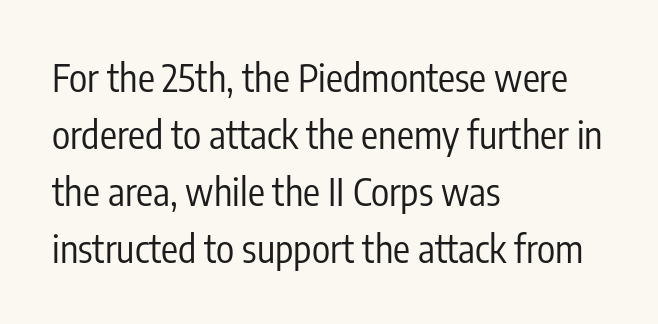
Q: Is the text bold? A: No.
Q: Is the text italic (slanted)? A: No, it is upright.
Q: Is the typeface a serif or a sans-serif typeface? A: Sans-serif.
Q: Is the text underlined? A: No.
Q: How is the paragraph aligned? A: Left-aligned.
Q: Is the spacing between letters normal or unusually wide? A: Normal.
Q: Is the spacing between lines tight, normal or loose? A: Normal.
Q: Width (condensed, normal, or wide)? A: Condensed.
Q: Stroke contrast? A: Low.
Q: x-height? A: Medium.
Q: Monospaced? A: No.
